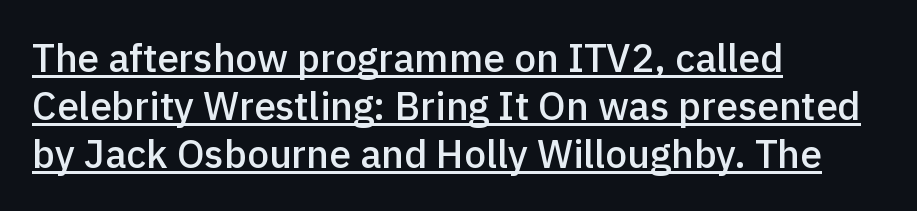
The image shows 39 px semibold sans-serif type, upright; set left-aligned, line spacing 1.23x, normal letter spacing, underlined; a medium x-height.
